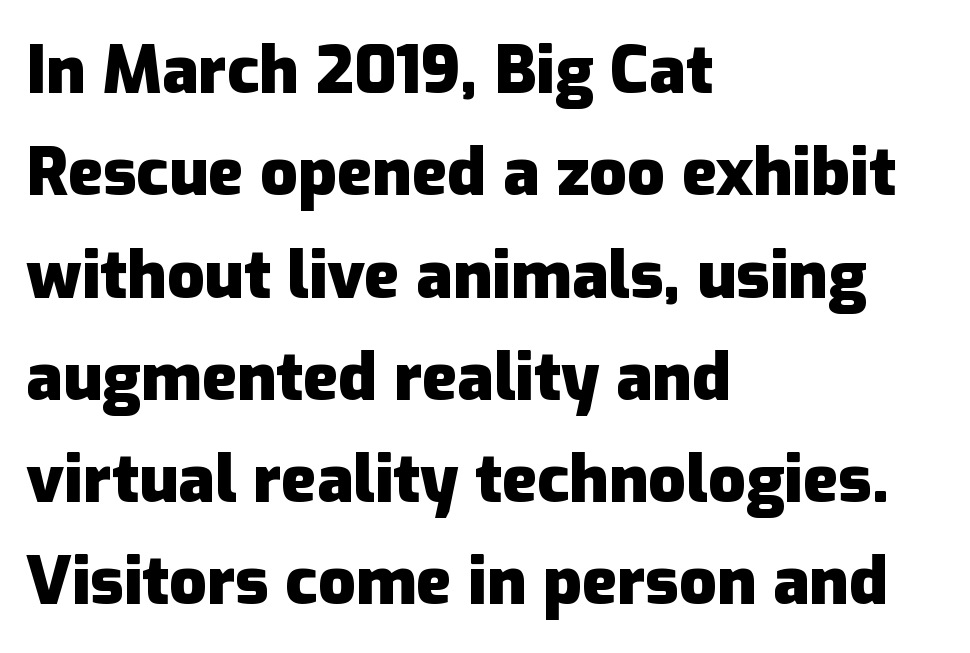
The typography opts for an upright posture over an oblique one. Bare-footed words on every line. The rendering anchors every line to the left-hand side. A typesetter would label this face a sans.
